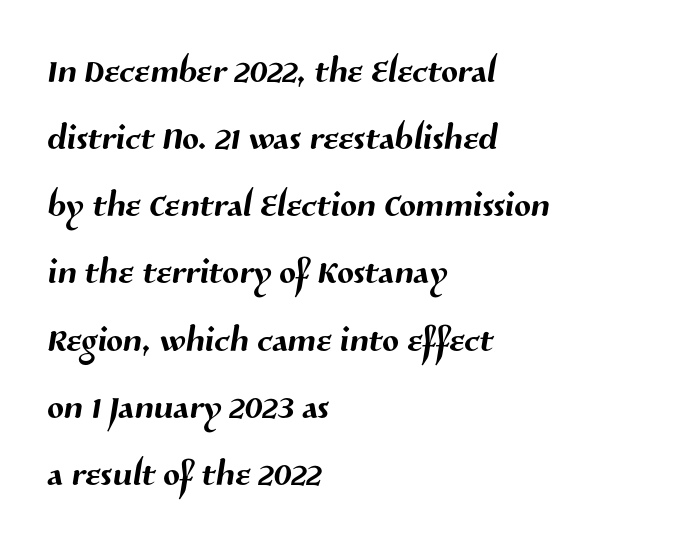
{"serif": "no", "width": "normal", "stroke_contrast": "medium", "x_height": "medium", "monospaced": "no", "underline": "no", "align": "left", "line_spacing": "normal", "line_spacing_ratio": 1.37, "letter_spacing": "normal", "letter_spacing_em": 0.0, "glyph_px": 49}
